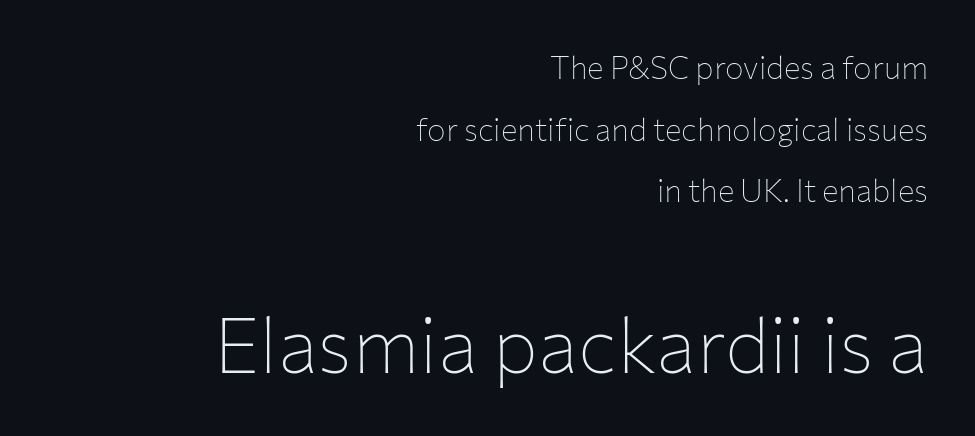
{"serif": "no", "italic": "no", "bold": "no", "weight": "thin", "width": "normal", "stroke_contrast": "low", "x_height": "medium", "monospaced": "no", "underline": "no", "align": "right", "line_spacing": "loose", "line_spacing_ratio": 1.99, "letter_spacing": "normal", "letter_spacing_em": 0.0, "larger_block": "second", "size_ratio": 2.48, "glyph_px": 77}
